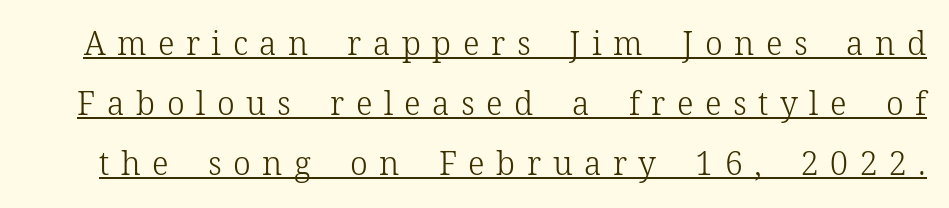
The image shows 32 px light serif type, upright; set line spacing 1.87x, unusually wide letter spacing (+0.36 em), underlined; low stroke contrast and a medium x-height.
